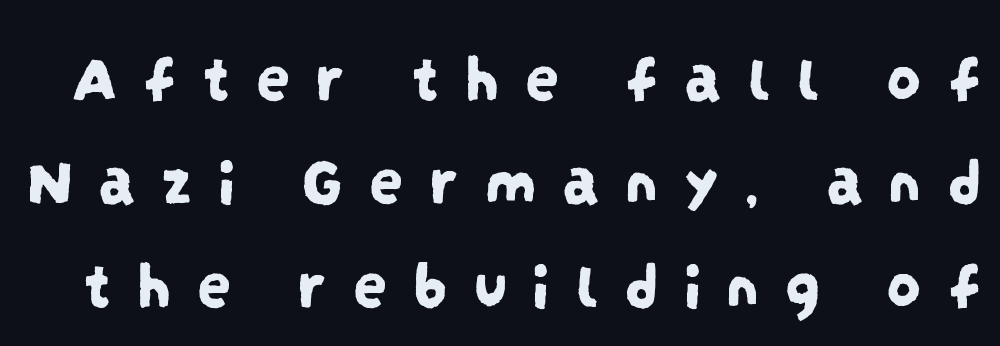
The image shows 69 px condensed sans-serif type; set normal line spacing (1.5x), unusually wide letter spacing (+0.36 em), not underlined; low stroke contrast and a large x-height.
